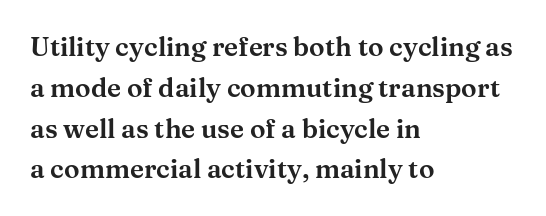
{"italic": "no", "underline": "no", "align": "left", "line_spacing": "normal", "line_spacing_ratio": 1.57, "letter_spacing": "normal", "letter_spacing_em": 0.0, "glyph_px": 26}
